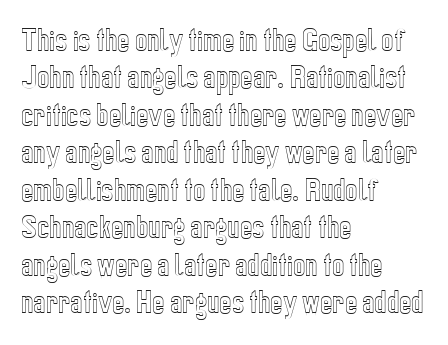
{"italic": "no", "underline": "no", "align": "left", "line_spacing": "normal", "line_spacing_ratio": 1.44, "letter_spacing": "normal", "letter_spacing_em": 0.0, "glyph_px": 26}
